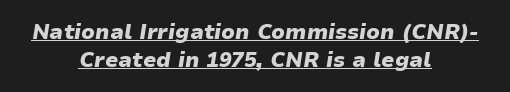
Q: Is the text bold? A: Yes.
Q: Is the text italic (slanted)? A: Yes, it leans right by about 9 degrees.
Q: Is the text underlined? A: Yes.
Q: How is the paragraph aligned? A: Centered.
Q: Is the spacing between letters normal or unusually wide? A: Normal.
Q: Is the spacing between lines tight, normal or loose? A: Normal.
